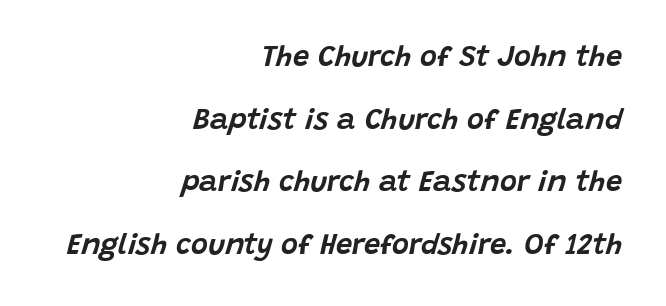
Q: Is the text italic (slanted)? A: Yes, it leans right by about 15 degrees.
Q: Is the text underlined? A: No.
Q: How is the paragraph aligned? A: Right-aligned.
Q: Is the spacing between letters normal or unusually wide? A: Normal.
Q: Is the spacing between lines tight, normal or loose? A: Loose.
Q: Width (condensed, normal, or wide)? A: Normal.
Q: Stroke contrast? A: Low.
Q: x-height? A: Large.
Q: Monospaced? A: No.
